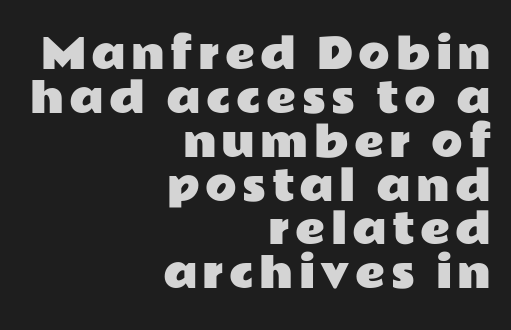
The image shows 41 px wide sans-serif type, upright; set right-aligned, tight line spacing (1.07x), not underlined; low stroke contrast and a medium x-height.
